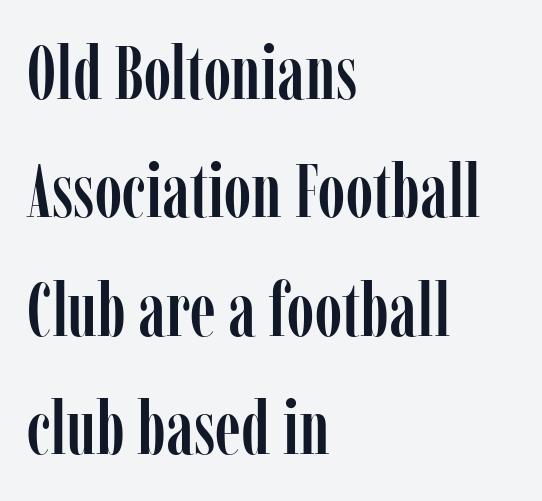
{"serif": "yes", "italic": "no", "width": "condensed", "stroke_contrast": "low", "x_height": "medium", "monospaced": "no", "underline": "no", "align": "left", "line_spacing": "normal", "line_spacing_ratio": 1.58, "letter_spacing": "normal", "letter_spacing_em": 0.0, "glyph_px": 75}
